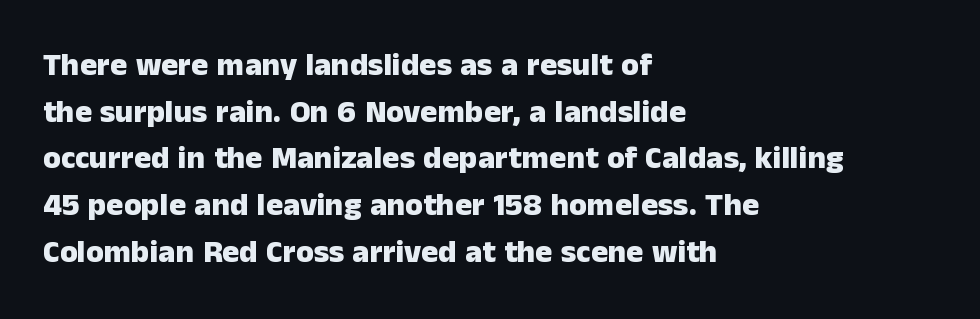
{"serif": "no", "italic": "no", "bold": "yes", "weight": "heavy", "width": "normal", "stroke_contrast": "low", "x_height": "medium", "monospaced": "no", "underline": "no", "align": "left", "line_spacing": "normal", "line_spacing_ratio": 1.46, "letter_spacing": "normal", "letter_spacing_em": 0.0, "glyph_px": 32}
